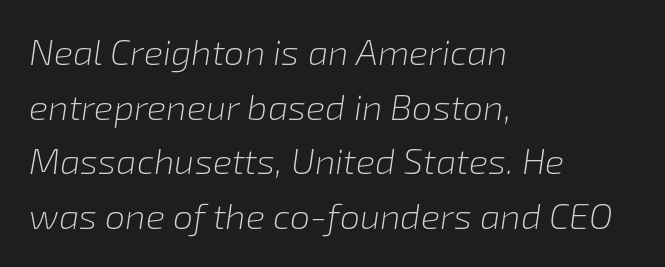
{"italic": "yes", "lean": "right", "slant_degrees": 8, "bold": "no", "weight": "light", "width": "normal", "stroke_contrast": "low", "x_height": "medium", "monospaced": "no", "underline": "no", "align": "left", "line_spacing": "normal", "line_spacing_ratio": 1.52, "letter_spacing": "normal", "letter_spacing_em": 0.0, "glyph_px": 36}
